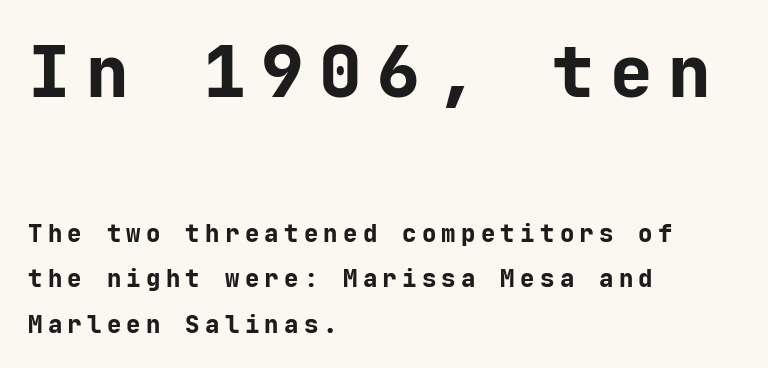
The image shows 71 px bold sans-serif type, upright, monospaced; set left-aligned, line spacing 1.88x, unusually wide letter spacing (+0.22 em), not underlined; the first (top) block is 2.96x larger; low stroke contrast and a medium x-height.
